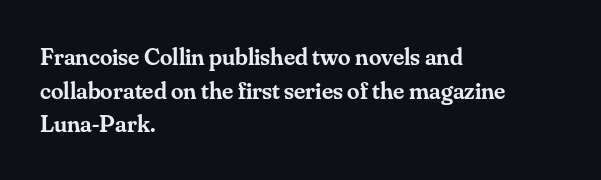
The image shows 25 px text type, upright; set left-aligned, normal line spacing (1.35x), normal letter spacing, not underlined.
